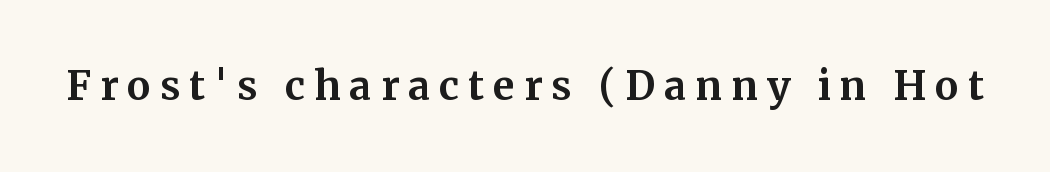
The image shows 54 px serif type, upright; set not underlined; medium stroke contrast and a medium x-height.
